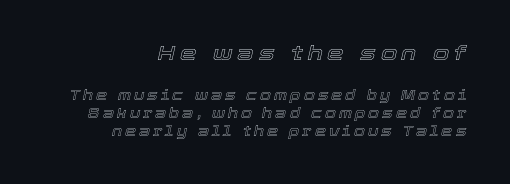
Q: Is the text italic (slanted)? A: Yes, it leans right by about 12 degrees.
Q: Is the text underlined? A: No.
Q: How is the paragraph aligned? A: Right-aligned.
Q: Is the spacing between letters normal or unusually wide? A: Unusually wide.
Q: Is the spacing between lines tight, normal or loose? A: Normal.
Q: Which block of text is set in a larger size, the first (top) or the second (bottom)? A: The first (top) one.
